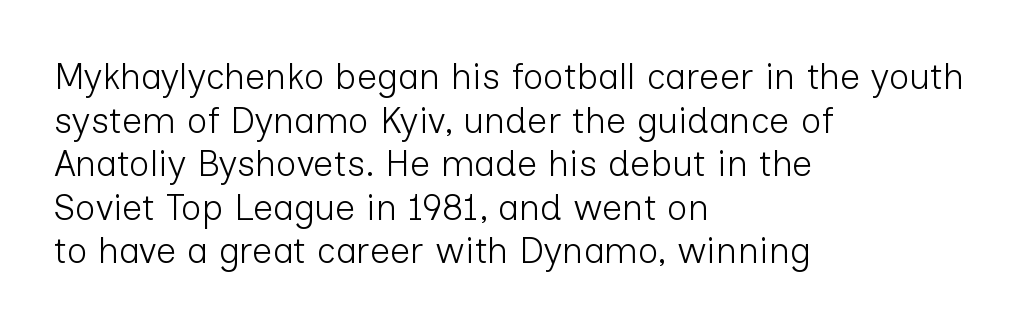
The image shows 36 px light sans-serif type, upright; set left-aligned, line spacing 1.21x, normal letter spacing, not underlined; low stroke contrast and a medium x-height.
